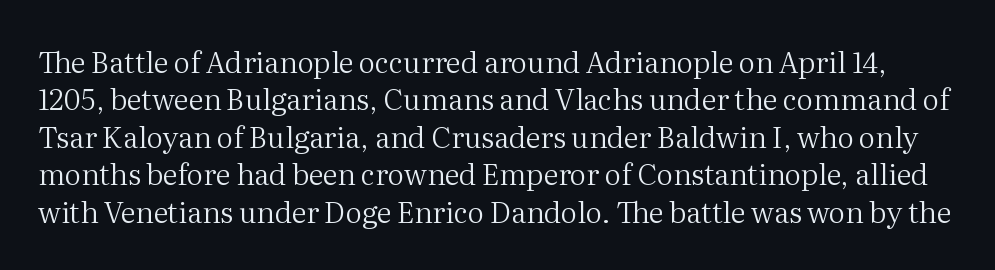
The image shows 29 px regular-weight serif type, upright; set normal line spacing (1.29x), normal letter spacing, not underlined; medium stroke contrast and a medium x-height.
